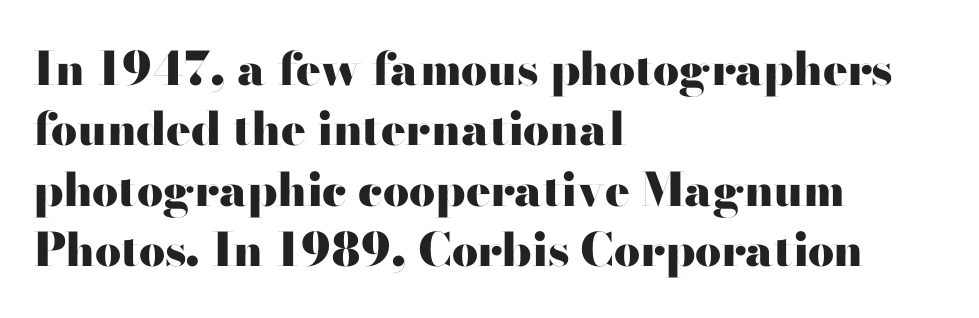
Students, this is bold: see how much ink each stroke carries. The letters advance in unequal steps, a hallmark of proportional type. The glyphs in this specimen are sans serif. The baseline area is clear. The text block is weighted toward the left margin, trailing off unevenly rightward.
